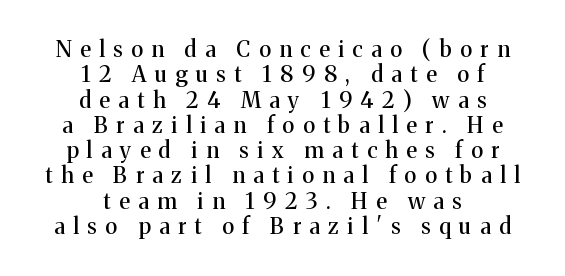
Does the lettering tilt? It doesn't — this is upright. Substantial extra tracking has been applied to these lines. Does the leading feel generous? Not at all — it's pinched. Glance below the letters and you will spot only blank space.
